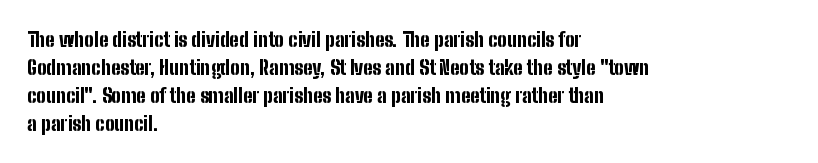
The image shows 20 px bold type, upright; set left-aligned, normal line spacing (1.4x), normal letter spacing, not underlined.
